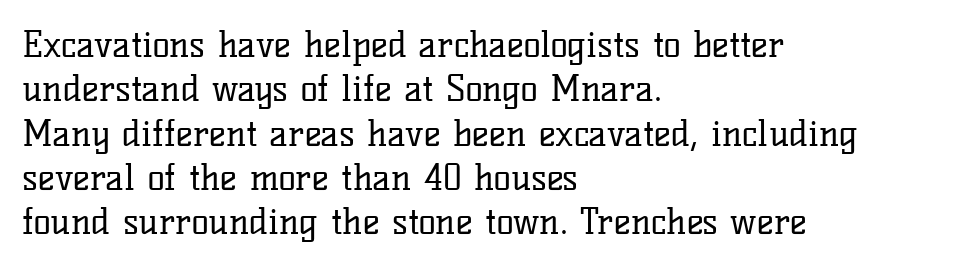
The image shows 36 px regular-weight serif type, upright; set left-aligned, line spacing 1.23x, normal letter spacing, not underlined; low stroke contrast and a medium x-height.
